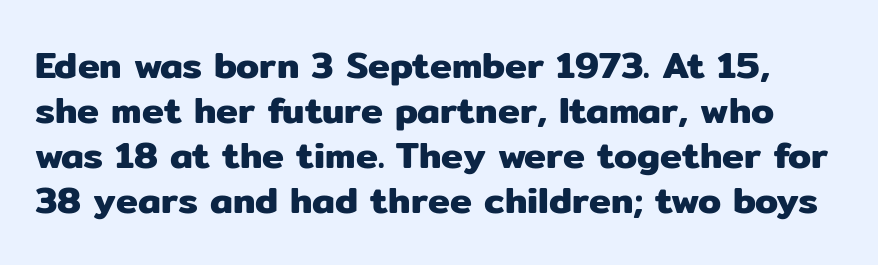
The image shows 37 px sans-serif type, upright; set line spacing 1.22x, normal letter spacing, not underlined; low stroke contrast and a medium x-height.
